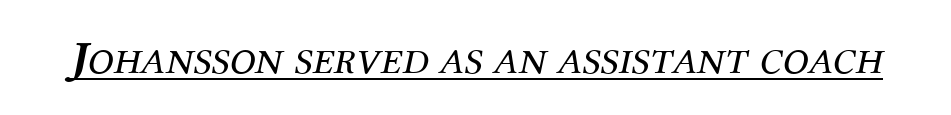
The image shows 47 px regular-weight serif type, italic (leaning right); set normal letter spacing, underlined; medium stroke contrast and a medium x-height.
